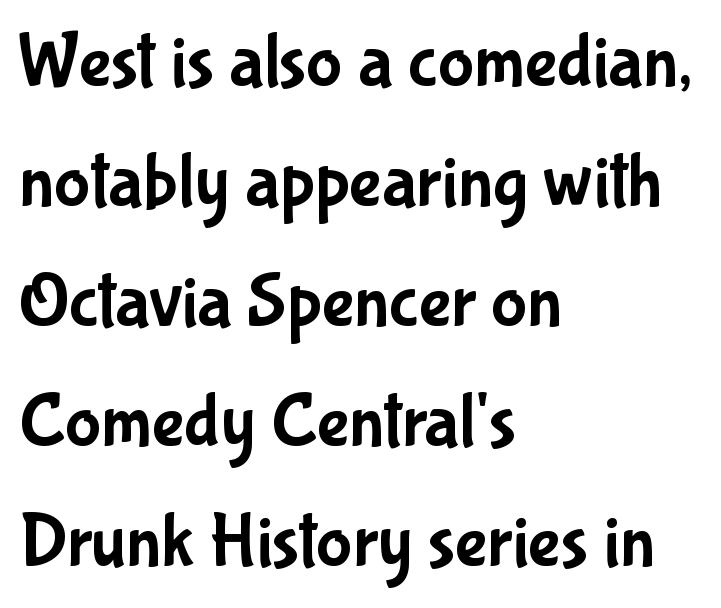
Q: Is the text italic (slanted)? A: No, it is upright.
Q: Is the typeface a serif or a sans-serif typeface? A: Sans-serif.
Q: Is the text underlined? A: No.
Q: How is the paragraph aligned? A: Left-aligned.
Q: Is the spacing between letters normal or unusually wide? A: Normal.
Q: Is the spacing between lines tight, normal or loose? A: Normal.
Q: Width (condensed, normal, or wide)? A: Condensed.
Q: Stroke contrast? A: Low.
Q: x-height? A: Medium.
Q: Monospaced? A: No.
